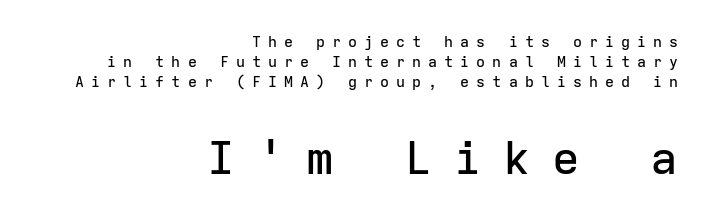
{"serif": "no", "italic": "no", "width": "normal", "stroke_contrast": "low", "x_height": "medium", "monospaced": "yes", "underline": "no", "align": "right", "line_spacing": "normal", "line_spacing_ratio": 1.34, "letter_spacing": "wide", "letter_spacing_em": 0.47, "larger_block": "second", "size_ratio": 3.07, "glyph_px": 46}
